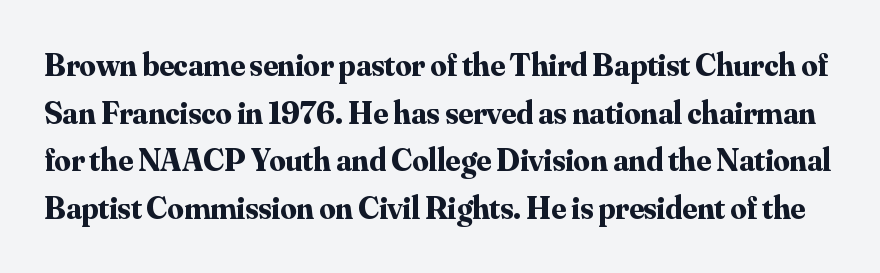
{"serif": "yes", "italic": "no", "bold": "yes", "weight": "bold", "width": "normal", "stroke_contrast": "medium", "x_height": "small", "monospaced": "no", "underline": "no", "line_spacing": "normal", "line_spacing_ratio": 1.49, "letter_spacing": "normal", "letter_spacing_em": 0.0, "glyph_px": 32}
